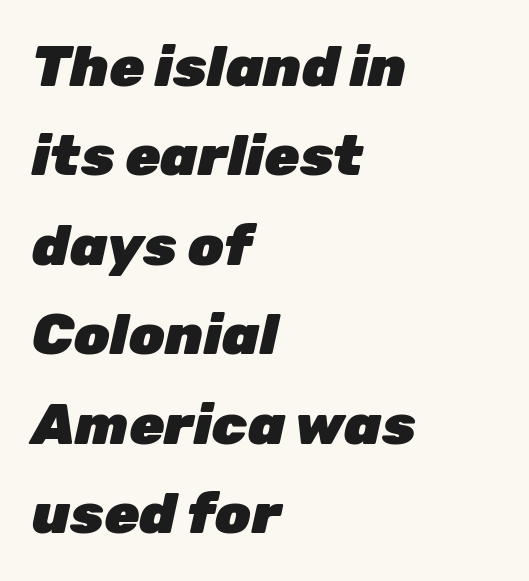
Q: Is the text bold? A: Yes.
Q: Is the text italic (slanted)? A: Yes, it leans right by about 12 degrees.
Q: Is the text underlined? A: No.
Q: How is the paragraph aligned? A: Left-aligned.
Q: Is the spacing between letters normal or unusually wide? A: Normal.
Q: Is the spacing between lines tight, normal or loose? A: Normal.
Q: Width (condensed, normal, or wide)? A: Normal.
Q: Stroke contrast? A: Low.
Q: x-height? A: Medium.
Q: Monospaced? A: No.
